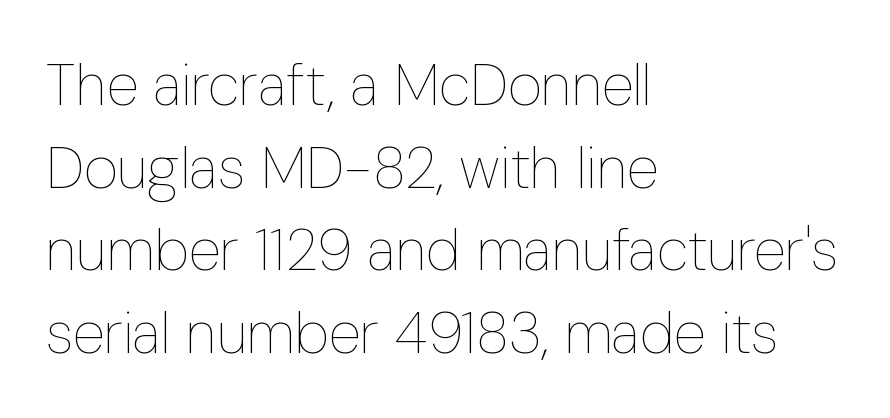
Q: Is the text bold? A: No.
Q: Is the text italic (slanted)? A: No, it is upright.
Q: Is the text underlined? A: No.
Q: How is the paragraph aligned? A: Left-aligned.
Q: Is the spacing between letters normal or unusually wide? A: Normal.
Q: Is the spacing between lines tight, normal or loose? A: Normal.
Q: Width (condensed, normal, or wide)? A: Condensed.
Q: Stroke contrast? A: Low.
Q: x-height? A: Medium.
Q: Monospaced? A: No.
